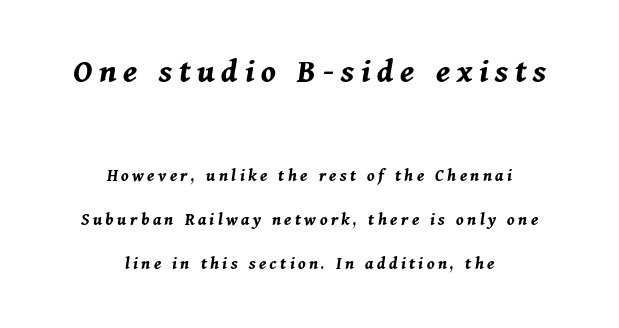
You get the large type first, then a drop to smaller type. Bare-footed words on every line. Emphasis by weight is at full strength: bold. Vertically, the passage feels expansive, rows floating well apart. Where is the straight margin? There isn't one; the lines are centered. Looks like regular typesetting: each glyph gets only the width it needs.
